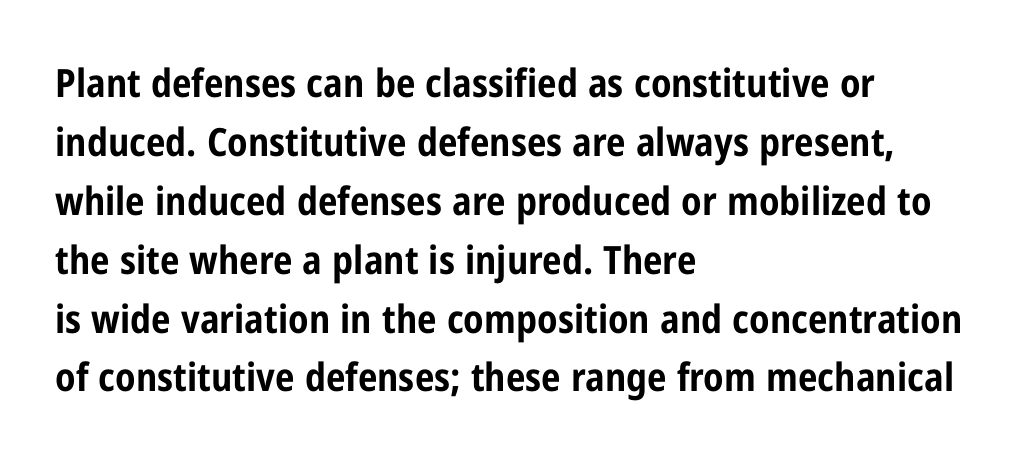
Spacing verdict: proportional, widths tailored to each character. The ragged edge is on the right, which tells us the setting is flush left. Bare-footed words on every line. The rows are spaced the way most documents space them.
